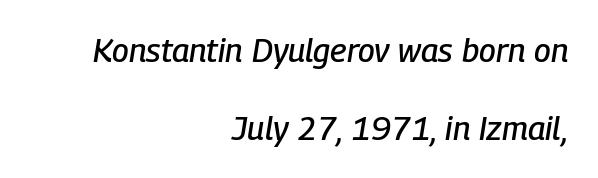
The space beneath each line is pristine and unruled. Leading: increased. Between one letter and the next there's only the usual sliver of space. Does the lettering tilt? It does — this is italic. Proportional: the letters do not fall into vertical columns.
